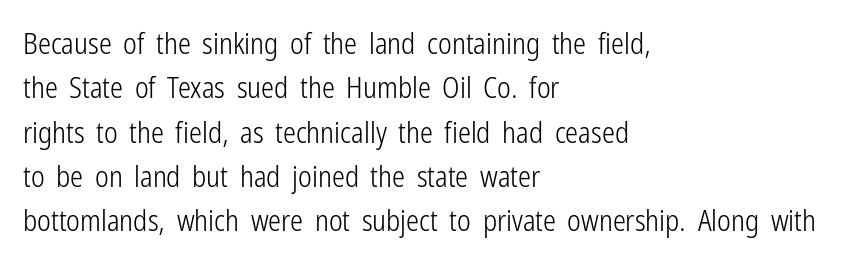
{"serif": "no", "italic": "no", "bold": "no", "weight": "light", "width": "condensed", "stroke_contrast": "low", "x_height": "medium", "monospaced": "no", "underline": "no", "align": "left", "line_spacing": "normal", "line_spacing_ratio": 1.53, "letter_spacing": "normal", "letter_spacing_em": 0.0, "glyph_px": 29}
